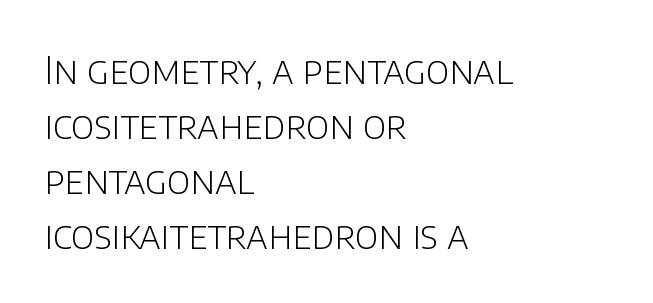
The ragged edge is on the right, which tells us the setting is flush left. These lines are composed in type without serifs. Ordinary non-slanted type is in use. A typesetter would call this leading conventional body-copy spacing. Letters have the restrained weight of plain body copy at most. Each letter keeps its own natural width here, so spacing adapts to shape.
